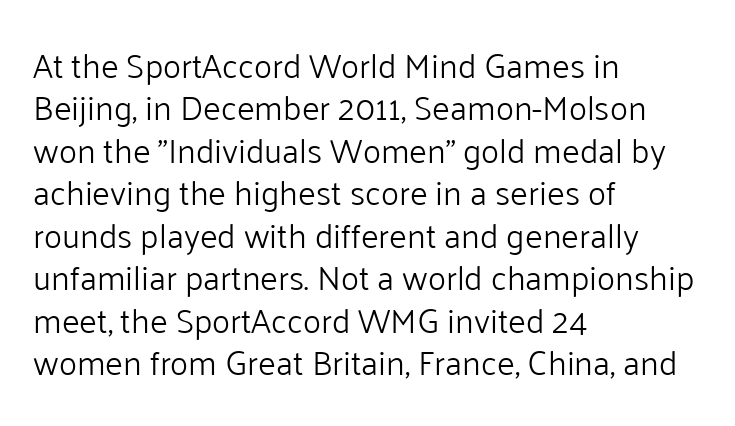
{"serif": "no", "italic": "no", "bold": "no", "weight": "light", "width": "normal", "stroke_contrast": "low", "x_height": "medium", "monospaced": "no", "underline": "no", "align": "left", "line_spacing": "normal", "line_spacing_ratio": 1.25, "letter_spacing": "normal", "letter_spacing_em": 0.0, "glyph_px": 34}
